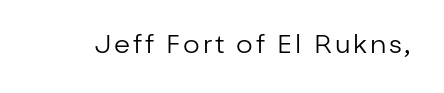
{"italic": "no", "bold": "no", "underline": "no", "glyph_px": 26}
